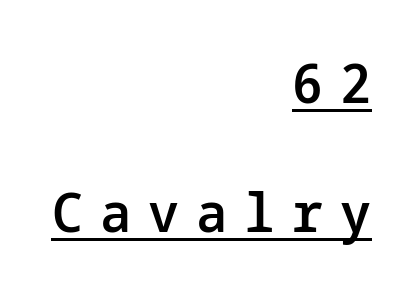
The image shows 55 px semibold sans-serif type, upright; set right-aligned, loose line spacing (2.35x), unusually wide letter spacing (+0.31 em), underlined; low stroke contrast and a medium x-height.
